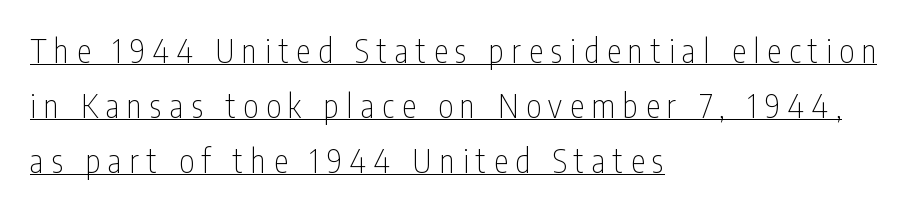
The image shows 32 px thin, condensed sans-serif type, upright; set left-aligned, line spacing 1.72x, unusually wide letter spacing (+0.25 em), underlined; low stroke contrast and a medium x-height.
